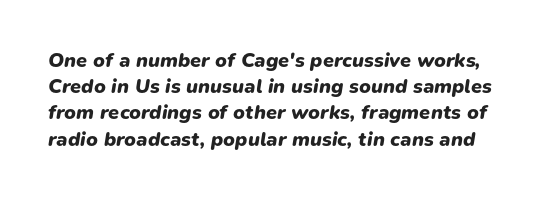
Chunky letters — that's bold for sure. Bare-footed words on every line. Emphasis-style slanted type is in use. Students, note that the glyphs here touch the page at normal intervals. Normally led — the rows are evenly, conventionally spaced.
